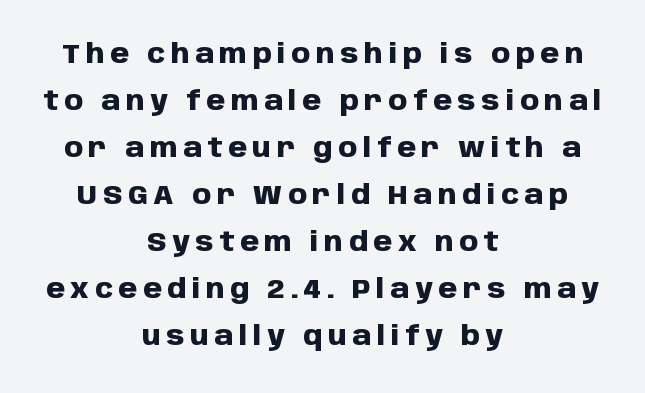
Q: Is the text bold? A: Yes.
Q: Is the text italic (slanted)? A: No, it is upright.
Q: Is the text underlined? A: No.
Q: How is the paragraph aligned? A: Centered.
Q: Is the spacing between letters normal or unusually wide? A: Unusually wide.
